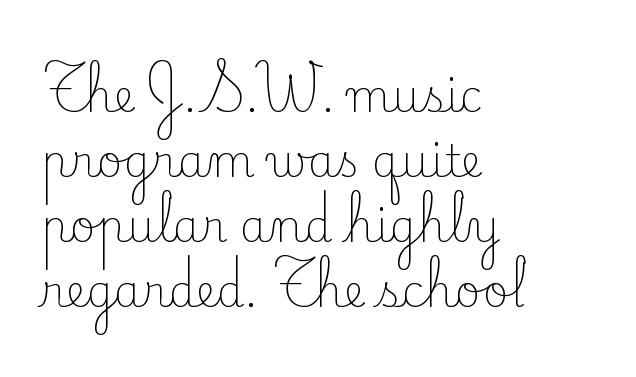
The image shows 44 px light serif type, upright; set left-aligned, normal line spacing (1.48x), normal letter spacing, not underlined; low stroke contrast and a small x-height.
